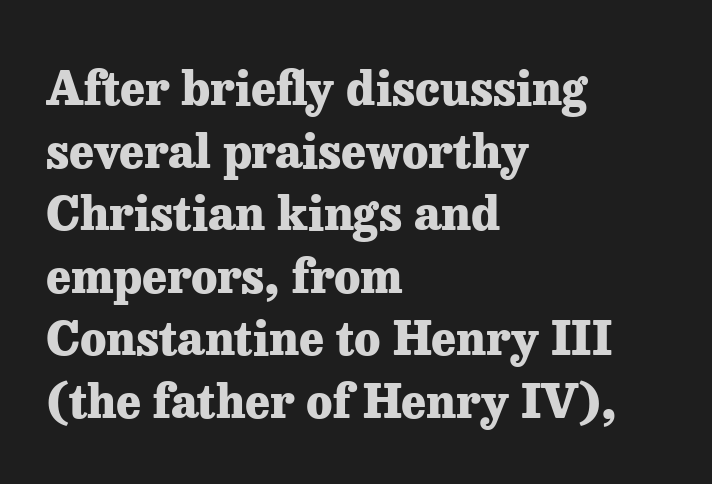
{"serif": "yes", "italic": "no", "bold": "yes", "weight": "heavy", "width": "normal", "stroke_contrast": "low", "x_height": "medium", "monospaced": "no", "underline": "no", "align": "left", "line_spacing": "normal", "line_spacing_ratio": 1.33, "letter_spacing": "normal", "letter_spacing_em": 0.0, "glyph_px": 47}
